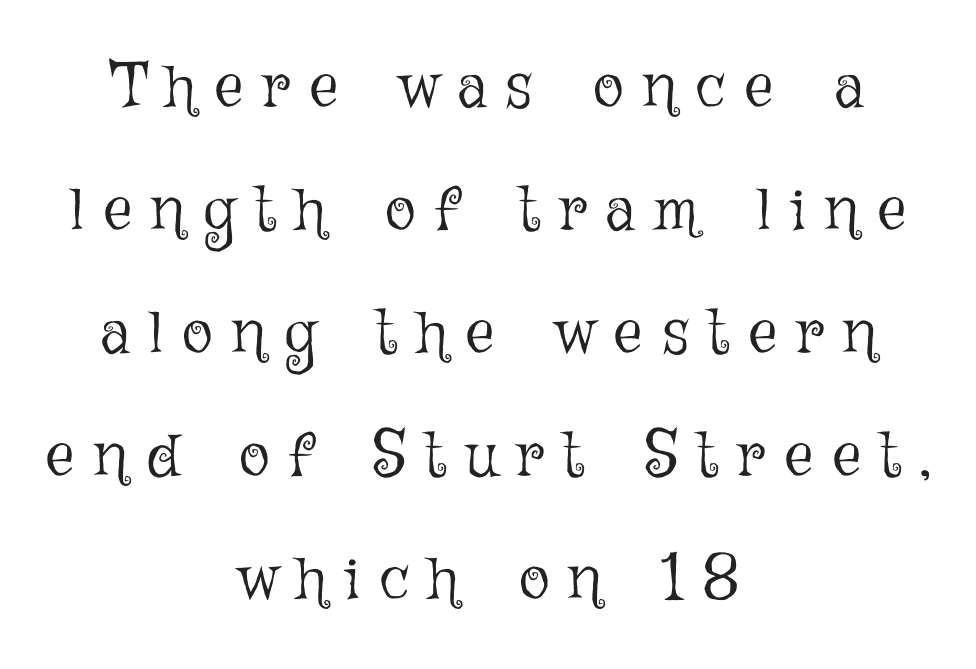
Unmarked baselines from the first word to the last. Does the copy run flush right? No — it is centered line by line. The lettering stays uniformly vertical, giving the passage a roman look. Substantial extra tracking has been applied to these lines.
